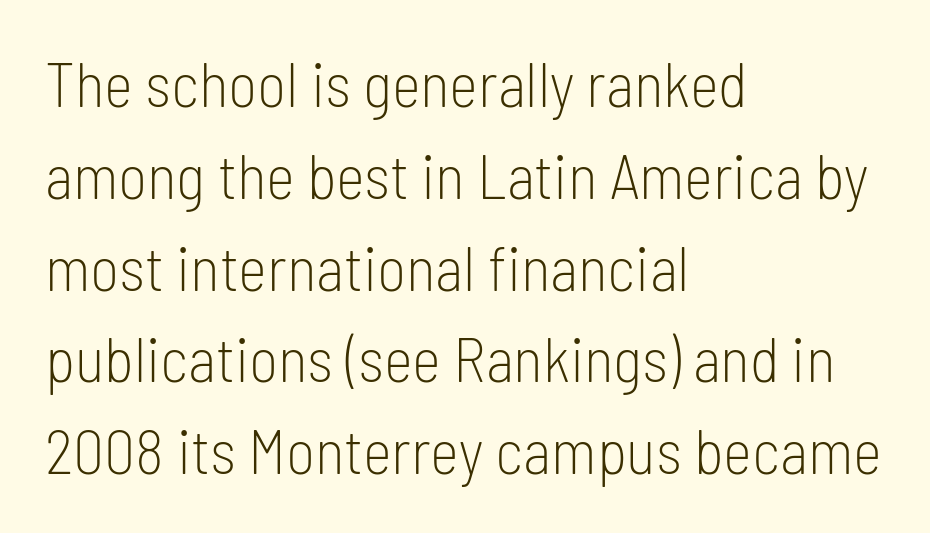
Q: Is the text bold? A: No.
Q: Is the text italic (slanted)? A: No, it is upright.
Q: Is the typeface a serif or a sans-serif typeface? A: Sans-serif.
Q: Is the text underlined? A: No.
Q: How is the paragraph aligned? A: Left-aligned.
Q: Is the spacing between letters normal or unusually wide? A: Normal.
Q: Is the spacing between lines tight, normal or loose? A: Normal.
Q: Width (condensed, normal, or wide)? A: Condensed.
Q: Stroke contrast? A: Low.
Q: x-height? A: Medium.
Q: Monospaced? A: No.
